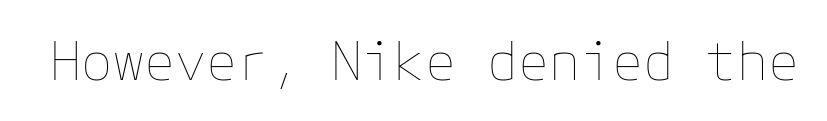
The image shows 52 px thin type, upright; set normal letter spacing, not underlined; low stroke contrast and a medium x-height.
